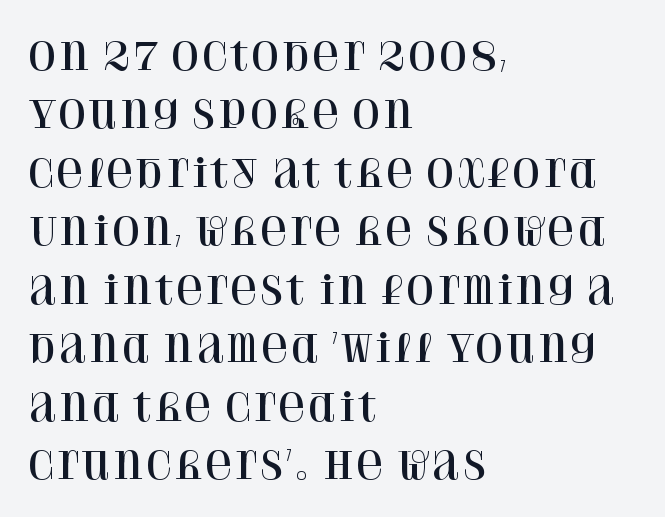
{"serif": "yes", "italic": "no", "width": "normal", "stroke_contrast": "high", "x_height": "large", "monospaced": "no", "underline": "no", "align": "left", "line_spacing": "normal", "line_spacing_ratio": 1.58, "letter_spacing": "normal", "letter_spacing_em": 0.0, "glyph_px": 37}
